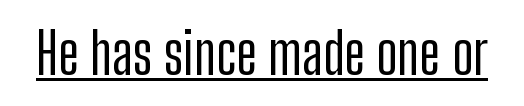
Q: Is the text italic (slanted)? A: No, it is upright.
Q: Is the typeface a serif or a sans-serif typeface? A: Sans-serif.
Q: Is the text underlined? A: Yes.
Q: Is the spacing between letters normal or unusually wide? A: Normal.
Q: Width (condensed, normal, or wide)? A: Condensed.
Q: Stroke contrast? A: Low.
Q: x-height? A: Medium.
Q: Monospaced? A: No.
